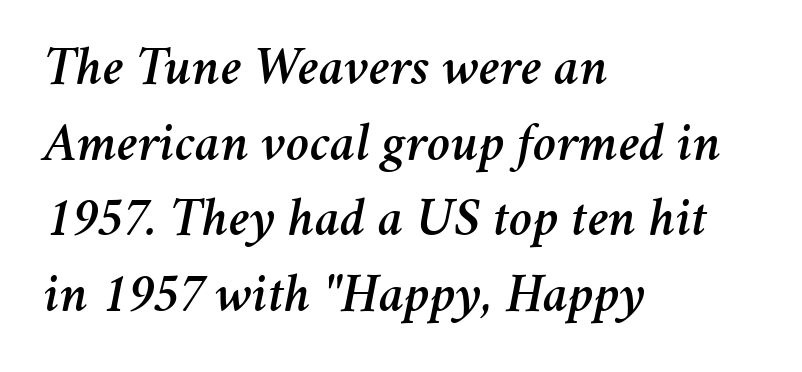
Q: Is the text italic (slanted)? A: Yes, it leans right by about 11 degrees.
Q: Is the text underlined? A: No.
Q: How is the paragraph aligned? A: Left-aligned.
Q: Is the spacing between letters normal or unusually wide? A: Normal.
Q: Is the spacing between lines tight, normal or loose? A: Normal.
Q: Width (condensed, normal, or wide)? A: Normal.
Q: Stroke contrast? A: Medium.
Q: x-height? A: Medium.
Q: Monospaced? A: No.
